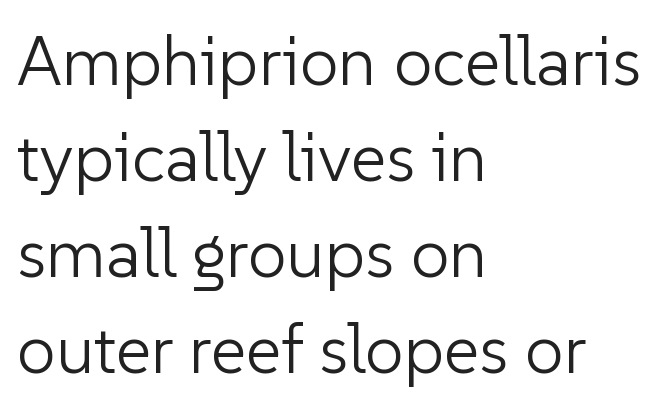
{"serif": "no", "italic": "no", "bold": "no", "weight": "light", "width": "normal", "stroke_contrast": "low", "x_height": "medium", "monospaced": "no", "underline": "no", "align": "left", "line_spacing": "normal", "line_spacing_ratio": 1.39, "letter_spacing": "normal", "letter_spacing_em": 0.0, "glyph_px": 69}
